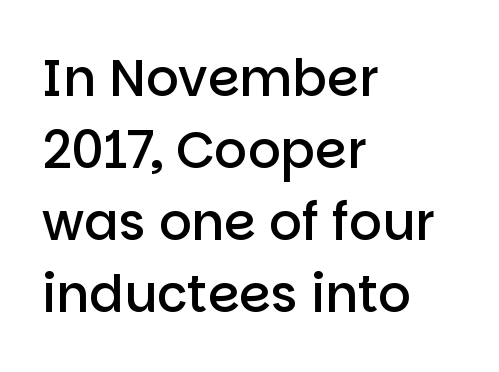
Just letters on the line, the space beneath them empty. A typesetter would mark this as roman, not italic. This sample uses a sans-serif face. Notice how descenders clear the ascenders below comfortably — that's standard leading. Spacing verdict: proportional, widths tailored to each character. Every letter is mildly thick-stroked: semibold rather than bold.
